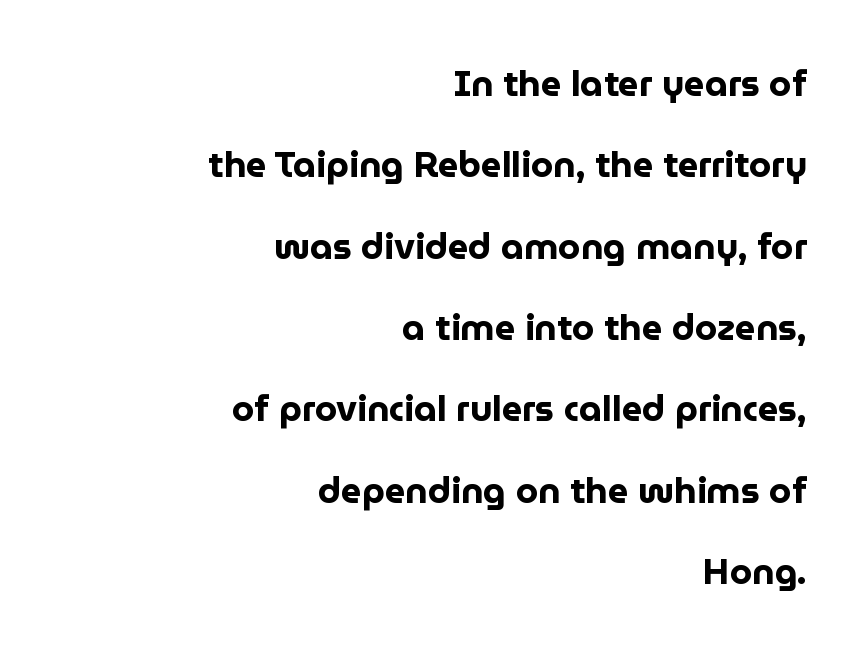
Q: Is the text bold? A: Yes.
Q: Is the text italic (slanted)? A: No, it is upright.
Q: Is the typeface a serif or a sans-serif typeface? A: Sans-serif.
Q: Is the text underlined? A: No.
Q: How is the paragraph aligned? A: Right-aligned.
Q: Is the spacing between letters normal or unusually wide? A: Normal.
Q: Is the spacing between lines tight, normal or loose? A: Loose.
Q: Width (condensed, normal, or wide)? A: Normal.
Q: Stroke contrast? A: Low.
Q: x-height? A: Medium.
Q: Monospaced? A: No.
